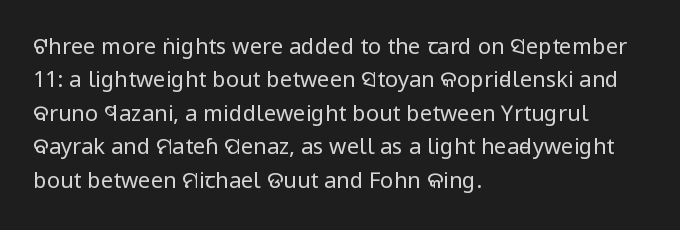
Summary of vertical rhythm: regular, with standard interline spacing. No extra ink here — the face is not bold. Quick note: not italic, upright. Horizontal alignment here is leftward, the default for most running prose.
